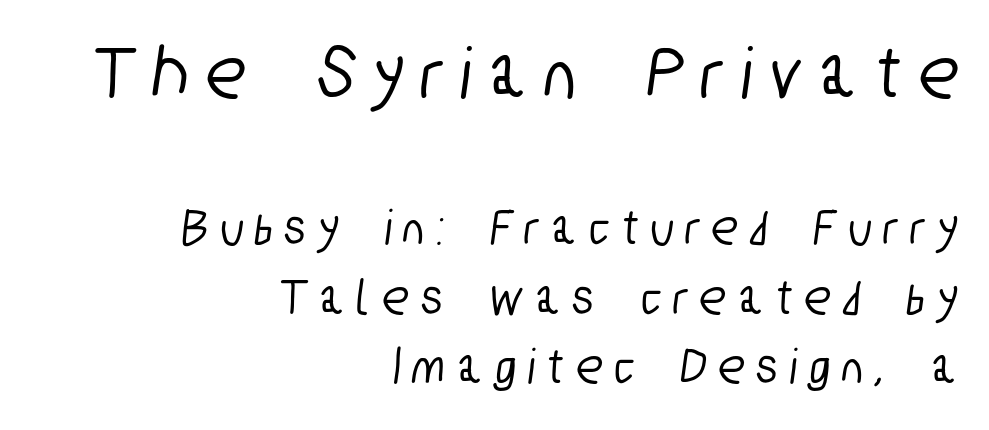
The image shows 78 px condensed sans-serif type; set right-aligned, normal line spacing (1.34x), unusually wide letter spacing (+0.26 em), not underlined; the first (top) block is 1.5x larger; low stroke contrast and a medium x-height.
